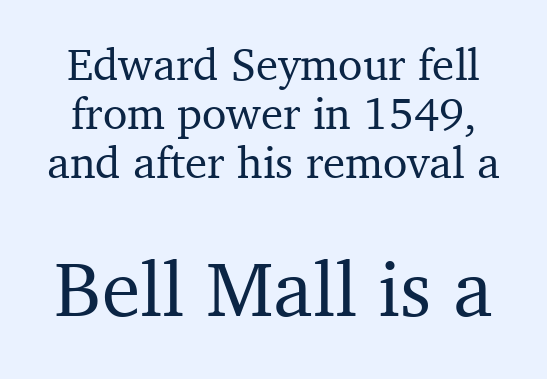
{"serif": "yes", "italic": "no", "width": "normal", "stroke_contrast": "medium", "x_height": "medium", "monospaced": "no", "underline": "no", "line_spacing": "tight", "line_spacing_ratio": 1.09, "letter_spacing": "normal", "letter_spacing_em": 0.0, "larger_block": "second", "size_ratio": 1.73, "glyph_px": 78}
